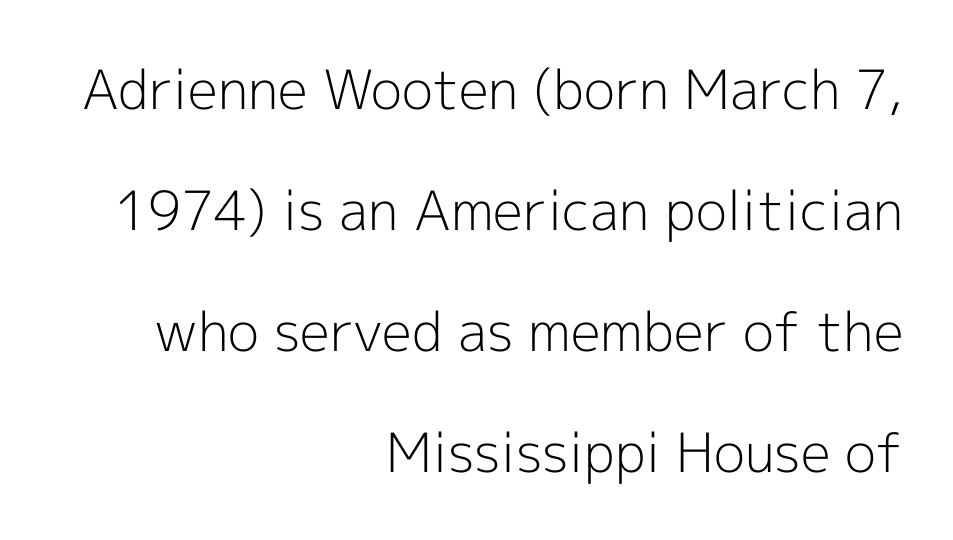
The image shows 54 px light sans-serif type, upright; set right-aligned, loose line spacing (2.24x), normal letter spacing, not underlined; a medium x-height.
